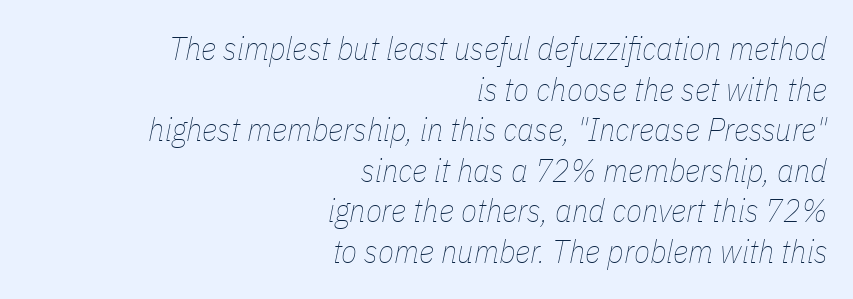
The image shows 33 px thin, condensed type, italic (leaning right); set right-aligned, line spacing 1.23x, normal letter spacing, not underlined; low stroke contrast and a medium x-height.
